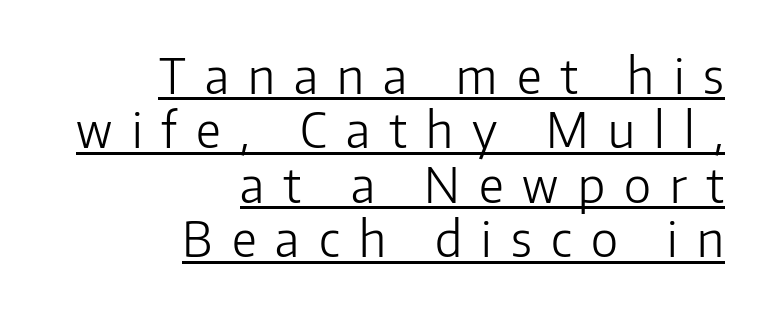
Horizontally, the lines are justified to the trailing edge only. The strokes carry an ordinary text weight at most. The words here are underlined. Do the characters align in a grid? No, the font is proportional. The gaps between neighbouring characters are conspicuously large.
